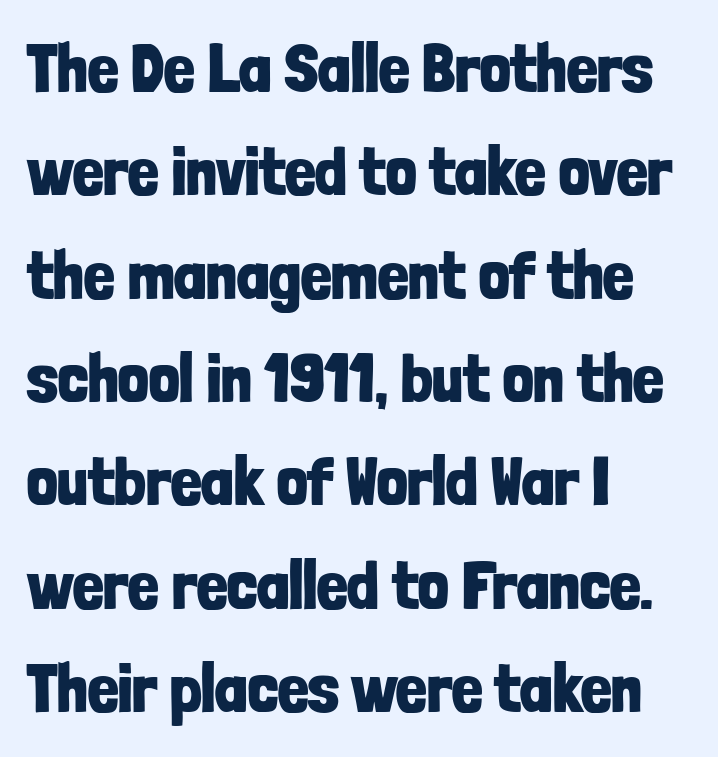
The image shows 68 px bold, condensed sans-serif type, upright; set left-aligned, normal line spacing (1.52x), normal letter spacing, not underlined; low stroke contrast and a medium x-height.
